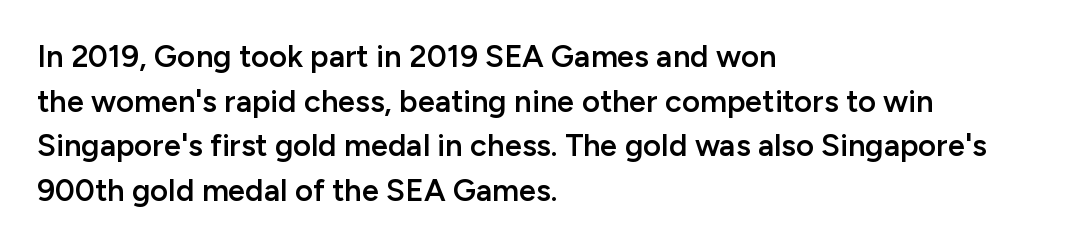
{"serif": "no", "italic": "no", "bold": "semi", "weight": "semibold", "width": "normal", "stroke_contrast": "low", "x_height": "medium", "monospaced": "no", "underline": "no", "align": "left", "line_spacing": "normal", "line_spacing_ratio": 1.44, "letter_spacing": "normal", "letter_spacing_em": 0.0, "glyph_px": 31}
